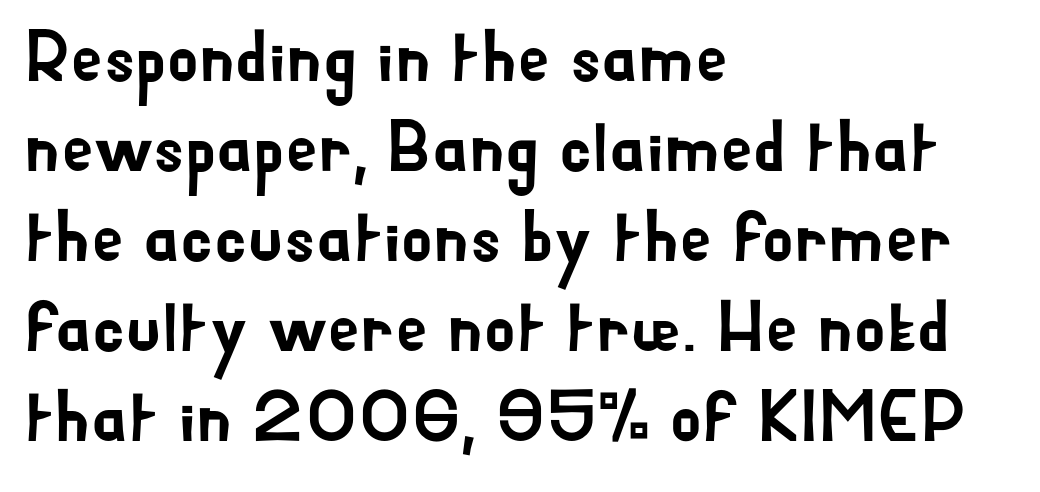
The image shows 72 px sans-serif type, upright; set left-aligned, normal line spacing (1.25x), normal letter spacing, not underlined; low stroke contrast and a small x-height.
